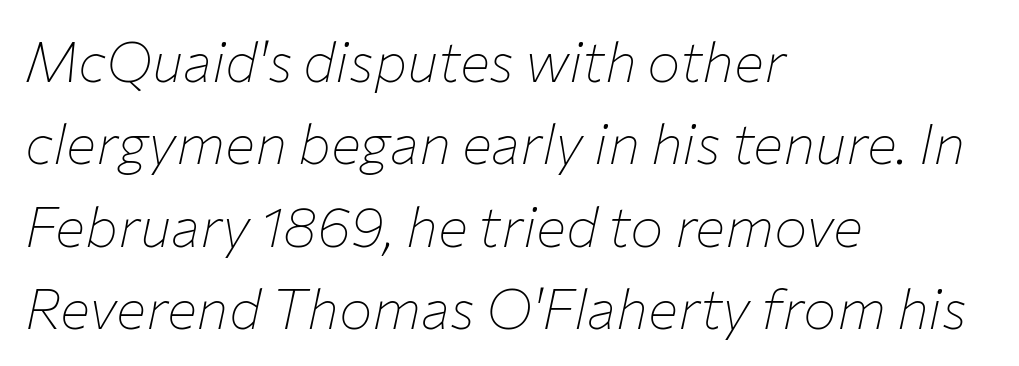
The image shows 56 px thin type, italic (leaning right); set left-aligned, normal line spacing (1.47x), normal letter spacing, not underlined; low stroke contrast and a medium x-height.
